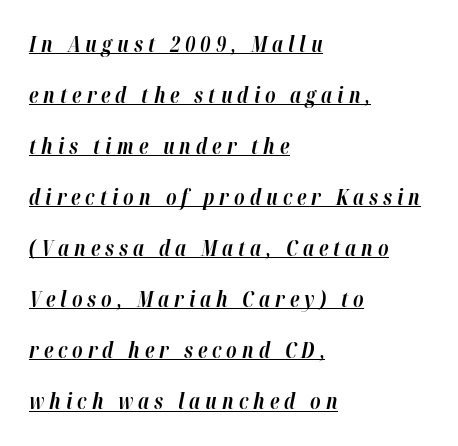
The image shows 21 px bold type, italic (leaning right); set left-aligned, loose line spacing (2.43x), unusually wide letter spacing (+0.24 em), underlined.
